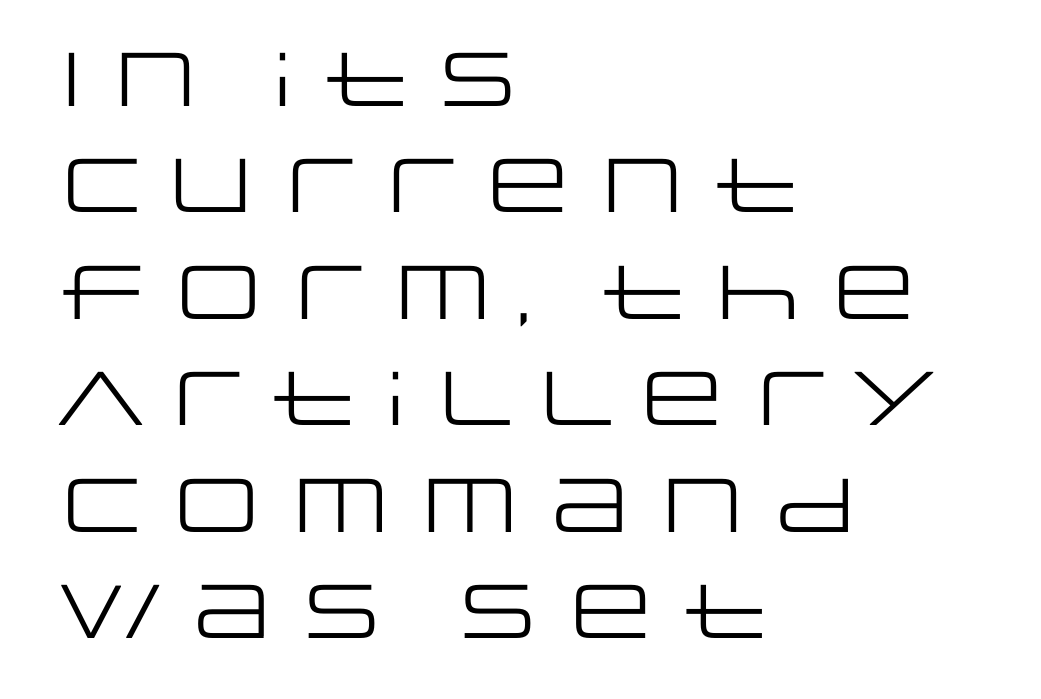
Q: Is the text bold? A: No.
Q: Is the text italic (slanted)? A: No, it is upright.
Q: Is the typeface a serif or a sans-serif typeface? A: Sans-serif.
Q: Is the text underlined? A: No.
Q: How is the paragraph aligned? A: Left-aligned.
Q: Is the spacing between letters normal or unusually wide? A: Normal.
Q: Is the spacing between lines tight, normal or loose? A: Normal.
Q: Width (condensed, normal, or wide)? A: Wide.
Q: Stroke contrast? A: Low.
Q: x-height? A: Large.
Q: Monospaced? A: No.
